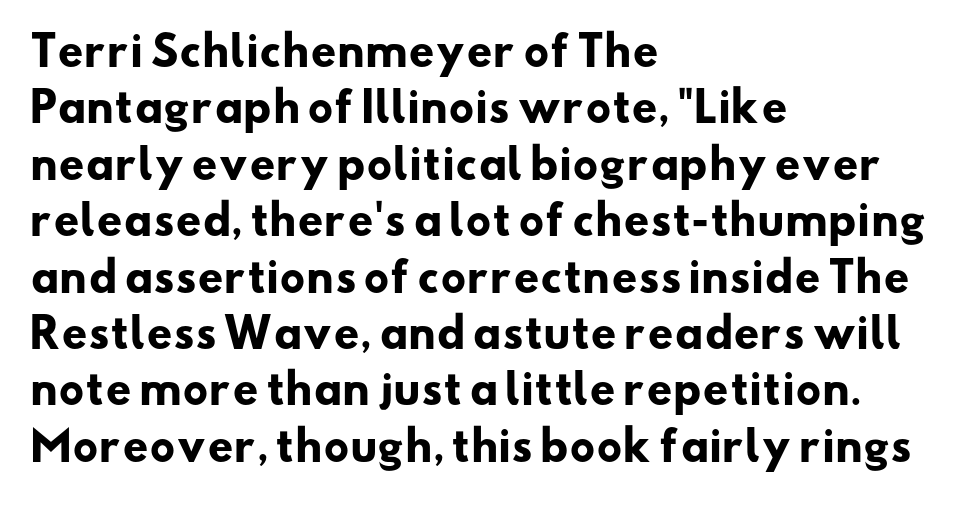
Q: Is the text bold? A: Yes.
Q: Is the typeface a serif or a sans-serif typeface? A: Sans-serif.
Q: Is the text underlined? A: No.
Q: How is the paragraph aligned? A: Left-aligned.
Q: Is the spacing between letters normal or unusually wide? A: Normal.
Q: Is the spacing between lines tight, normal or loose? A: Normal.
Q: Width (condensed, normal, or wide)? A: Wide.
Q: Stroke contrast? A: Low.
Q: x-height? A: Small.
Q: Monospaced? A: No.
